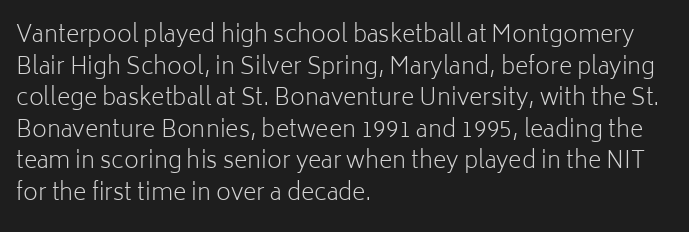
{"italic": "no", "bold": "no", "underline": "no", "align": "left", "line_spacing": "normal", "line_spacing_ratio": 1.37, "letter_spacing": "normal", "letter_spacing_em": 0.0, "glyph_px": 23}
